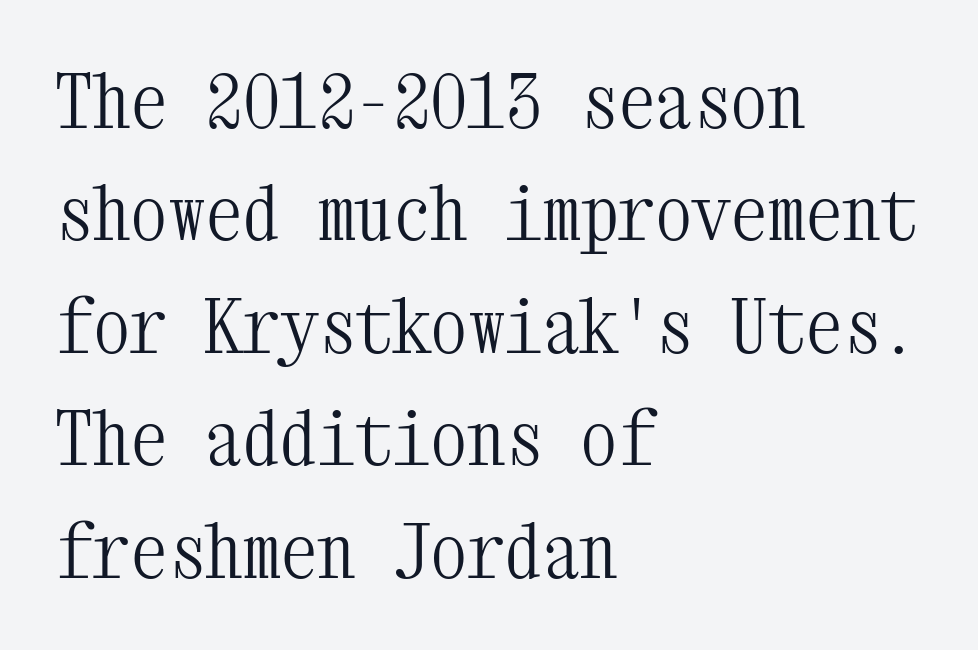
You could count columns in this text — the font is strictly monospaced. Italic: no, the glyphs are upright roman. Reading down the block, your eye returns to a fixed left position each line. The letters sit at their default tracking, neither squeezed nor spread. Type style note: has serifs.
